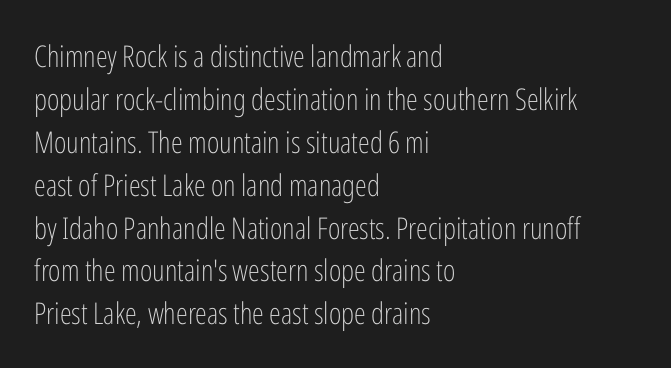
Q: Is the text bold? A: No.
Q: Is the text italic (slanted)? A: No, it is upright.
Q: Is the typeface a serif or a sans-serif typeface? A: Sans-serif.
Q: Is the text underlined? A: No.
Q: How is the paragraph aligned? A: Left-aligned.
Q: Is the spacing between letters normal or unusually wide? A: Normal.
Q: Is the spacing between lines tight, normal or loose? A: Normal.
Q: Width (condensed, normal, or wide)? A: Condensed.
Q: Stroke contrast? A: Low.
Q: x-height? A: Medium.
Q: Monospaced? A: No.
